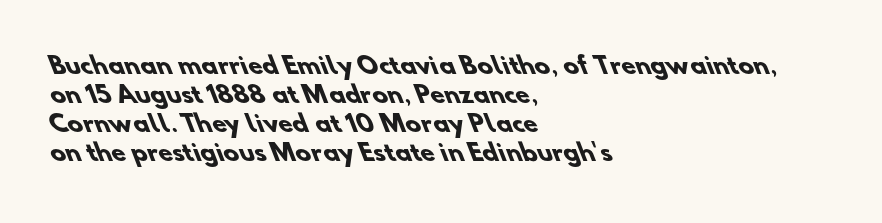
Descenders hang freely into open space. This block has exactly the height ordinary leading produces. Students, note that the glyphs here touch the page at normal intervals. I'd describe the lettering as bold — thick and assertive.
